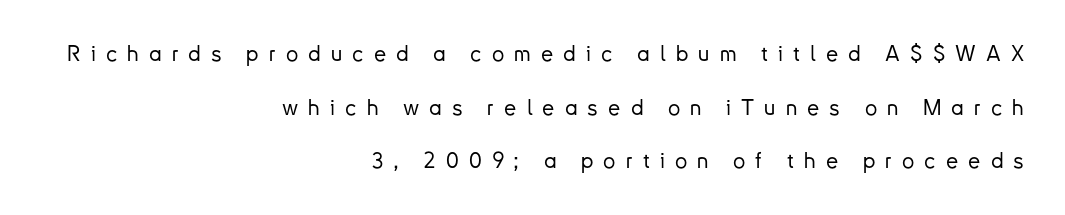
Q: Is the text italic (slanted)? A: No, it is upright.
Q: Is the text underlined? A: No.
Q: How is the paragraph aligned? A: Right-aligned.
Q: Is the spacing between letters normal or unusually wide? A: Unusually wide.
Q: Is the spacing between lines tight, normal or loose? A: Loose.
